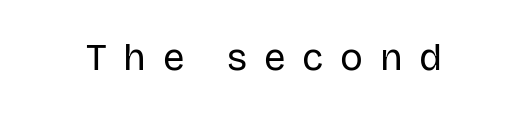
Q: Is the text bold? A: No.
Q: Is the text italic (slanted)? A: No, it is upright.
Q: Is the typeface a serif or a sans-serif typeface? A: Sans-serif.
Q: Is the text underlined? A: No.
Q: Is the spacing between letters normal or unusually wide? A: Unusually wide.
Q: Width (condensed, normal, or wide)? A: Normal.
Q: Stroke contrast? A: Low.
Q: x-height? A: Large.
Q: Monospaced? A: No.
